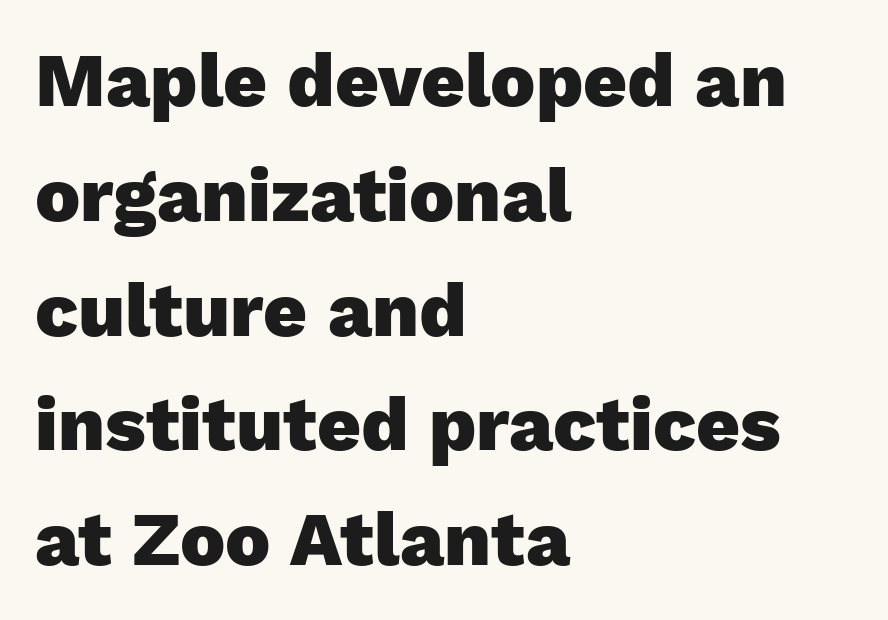
{"serif": "no", "italic": "no", "bold": "yes", "weight": "heavy", "width": "normal", "stroke_contrast": "low", "x_height": "medium", "monospaced": "no", "underline": "no", "align": "left", "line_spacing": "normal", "line_spacing_ratio": 1.51, "letter_spacing": "normal", "letter_spacing_em": 0.0, "glyph_px": 76}
